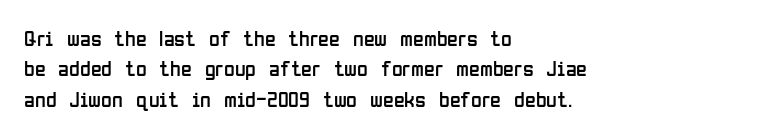
{"italic": "no", "bold": "no", "underline": "no", "align": "left", "line_spacing": "normal", "line_spacing_ratio": 1.38, "letter_spacing": "normal", "letter_spacing_em": 0.0, "glyph_px": 22}
